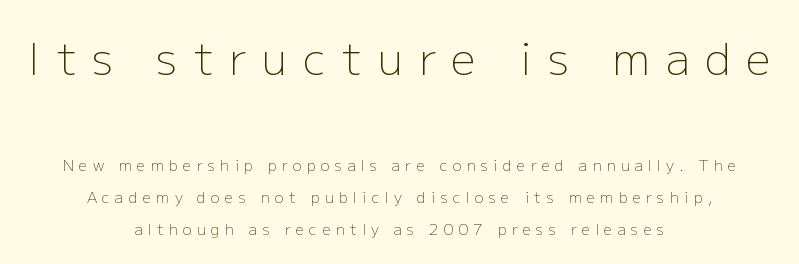
Block one is the big one; block two sits smaller underneath. Here the designer chose a conventional face with non-uniform glyph widths. Stems here are at most as thick as an everyday book face. The space beneath each line is pristine and unruled. Display-style spreading of the glyphs; the letterfit is very open. Leading: increased.
